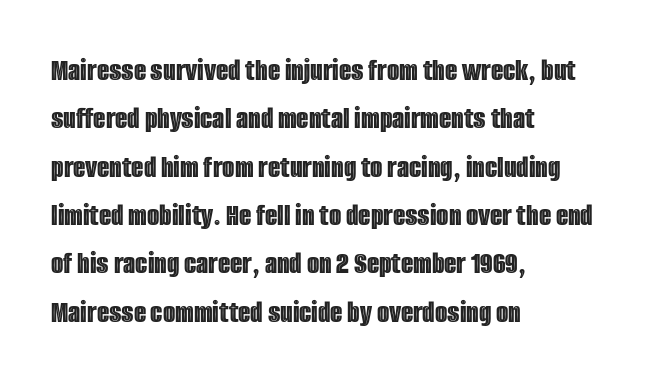
Every row of glyphs begins at an identical x-position on the left. This is roman type, the default non-slanted kind. Look at the tracking — it's just the regular setting, nothing added. Compared with typical paragraphs, the rows here are spaced about the same. The zone under the glyphs is completely vacant.
